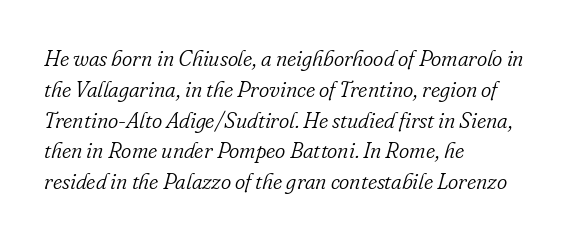
Q: Is the text bold? A: No.
Q: Is the text italic (slanted)? A: Yes, it leans right by about 16 degrees.
Q: Is the text underlined? A: No.
Q: How is the paragraph aligned? A: Left-aligned.
Q: Is the spacing between letters normal or unusually wide? A: Normal.
Q: Is the spacing between lines tight, normal or loose? A: Normal.
